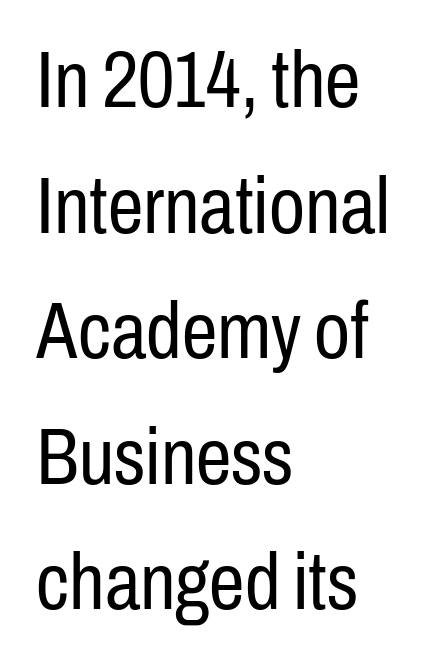
The leading is moderate, giving the passage an even texture. Descender tails drop into unmarked territory. Left-aligned paragraph, ragged on the right. Letterform terminals end flat and unadorned throughout the passage. Note the varied advance widths — an 'i' is clearly narrower than an 'm'. The face used here is rendered with its standard letterfit.
